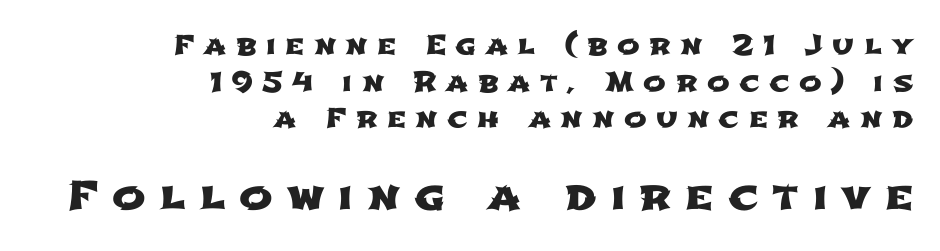
Note the varied advance widths — an 'i' is clearly narrower than an 'm'. These lines stack with their right ends in a neat column. Character size in the trailing block exceeds that of the leading block. Is there much room between lines? A standard amount, neither cramped nor airy. Look at the tracking — it's clearly loosened, letters drifting apart. Grotesque or geometric, the face here clearly has no serifs.
